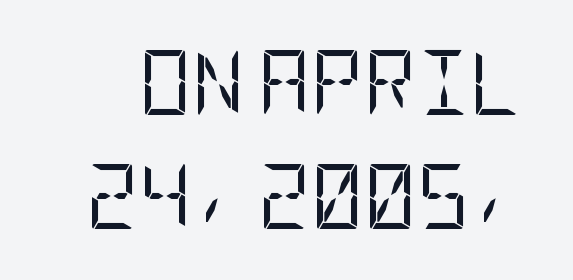
{"serif": "no", "italic": "no", "bold": "no", "weight": "regular", "width": "condensed", "stroke_contrast": "low", "x_height": "large", "underline": "no", "line_spacing_ratio": 1.76, "letter_spacing": "normal", "letter_spacing_em": 0.0, "glyph_px": 65}
